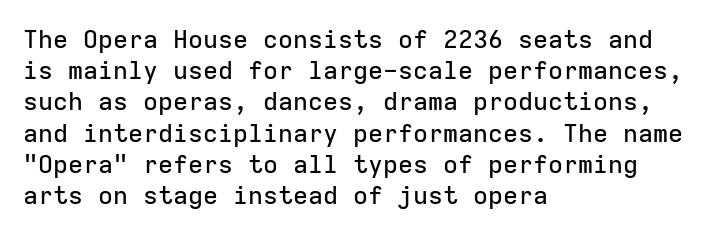
{"italic": "no", "underline": "no", "align": "left", "line_spacing": "normal", "line_spacing_ratio": 1.25, "letter_spacing": "normal", "letter_spacing_em": 0.0, "glyph_px": 25}
